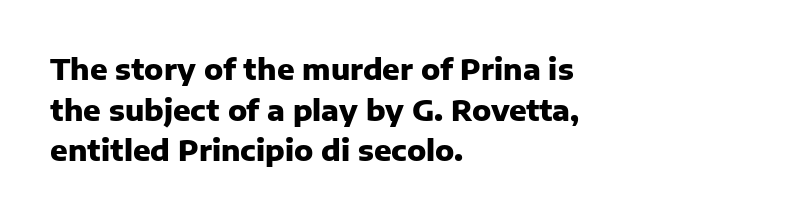
Compared with an ordinary text face, these strokes are far heavier — a full bold. Unlike a traditional serif, this face leaves its strokes unadorned. Each letter keeps its own natural width here, so spacing adapts to shape. These lines were composed using upright roman letters. The line texture is even and compact thanks to regular tracking.
